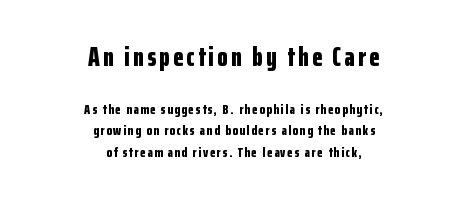
The image shows 27 px bold type, upright; set centered, normal line spacing (1.53x), not underlined; the first (top) block is 1.93x larger.
